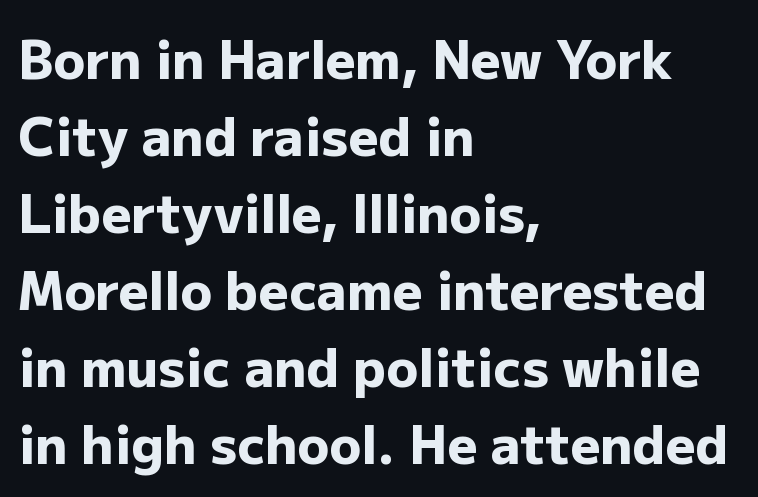
Q: Is the text bold? A: Yes.
Q: Is the text italic (slanted)? A: No, it is upright.
Q: Is the typeface a serif or a sans-serif typeface? A: Sans-serif.
Q: Is the text underlined? A: No.
Q: How is the paragraph aligned? A: Left-aligned.
Q: Is the spacing between letters normal or unusually wide? A: Normal.
Q: Is the spacing between lines tight, normal or loose? A: Normal.
Q: Width (condensed, normal, or wide)? A: Normal.
Q: Stroke contrast? A: Low.
Q: x-height? A: Medium.
Q: Monospaced? A: No.
